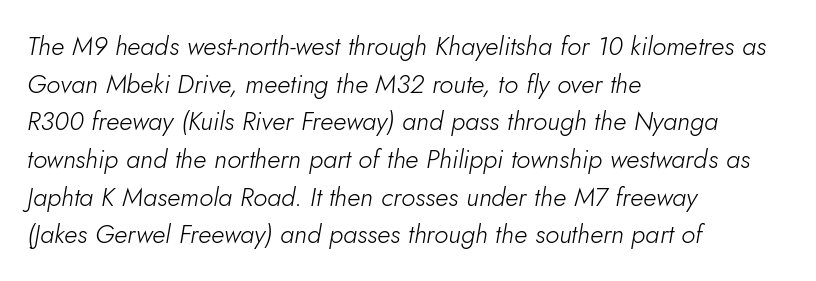
Q: Is the text bold? A: No.
Q: Is the text italic (slanted)? A: Yes, it leans right by about 10 degrees.
Q: Is the text underlined? A: No.
Q: How is the paragraph aligned? A: Left-aligned.
Q: Is the spacing between letters normal or unusually wide? A: Normal.
Q: Is the spacing between lines tight, normal or loose? A: Normal.
